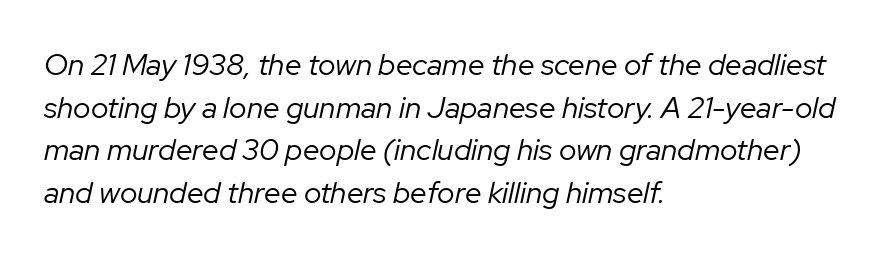
The image shows 30 px regular-weight type, italic (leaning right); set left-aligned, normal line spacing (1.42x), normal letter spacing, not underlined; low stroke contrast and a medium x-height.
